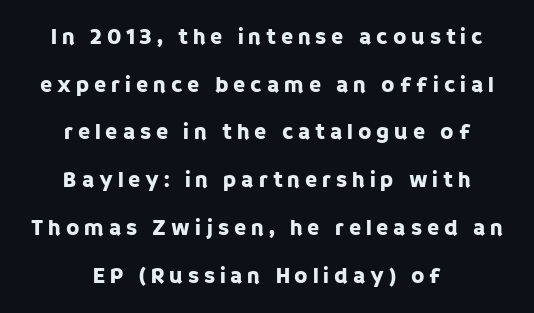
The image shows 22 px text type, upright; set centered, loose line spacing (2.17x), unusually wide letter spacing (+0.22 em), not underlined.
